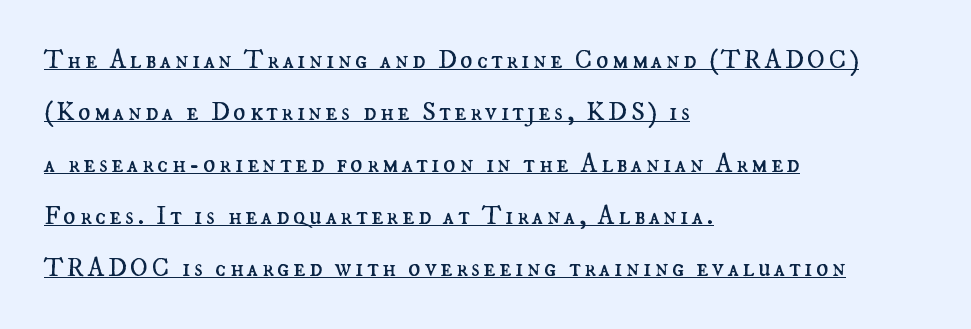
Underline: present. These glyphs show unthickened strokes, regular width or finer. Line beginnings align vertically; line endings do not. These lines were composed using upright roman letters. The designer dialed line spacing up above the default.
